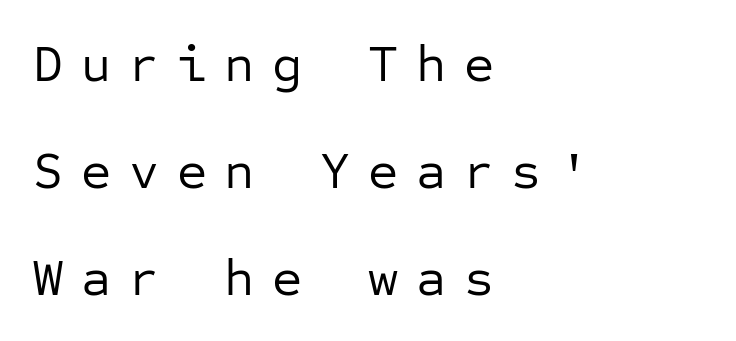
{"serif": "no", "italic": "no", "bold": "no", "weight": "regular", "width": "normal", "stroke_contrast": "low", "x_height": "medium", "monospaced": "yes", "underline": "no", "align": "left", "line_spacing": "loose", "line_spacing_ratio": 2.06, "letter_spacing": "wide", "letter_spacing_em": 0.34, "glyph_px": 52}
